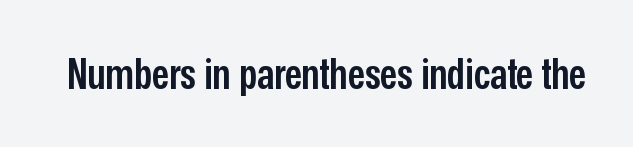
The image shows 43 px semibold, condensed sans-serif type, upright; set normal letter spacing, not underlined; low stroke contrast and a medium x-height.
